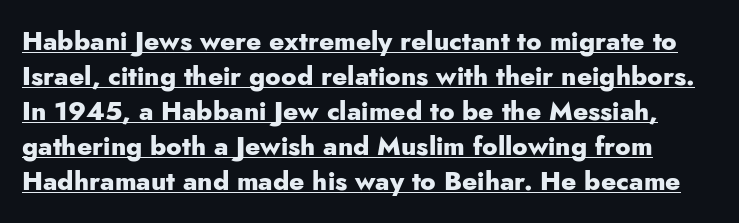
Somebody hit Ctrl+U on this one — the words are underlined. Interline gaps are of average width in this sample. No extra tracking has been applied to these lines. The passage shown is emphatically bold. This is roman type, the default non-slanted kind.
